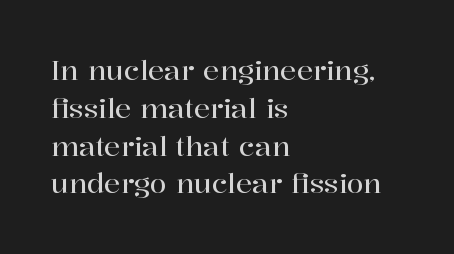
The image shows 27 px text type, upright; set left-aligned, normal line spacing (1.4x), normal letter spacing, not underlined.
